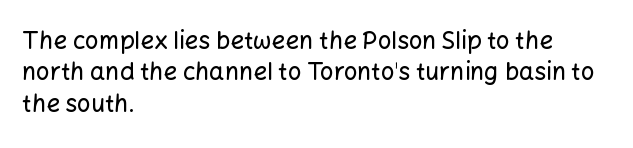
Here the glyphs are tracked normally, forming tight word shapes. Type without underlining. A roman cut, with each character standing at attention. A classic flush-left, rag-right setting is used for this passage.
